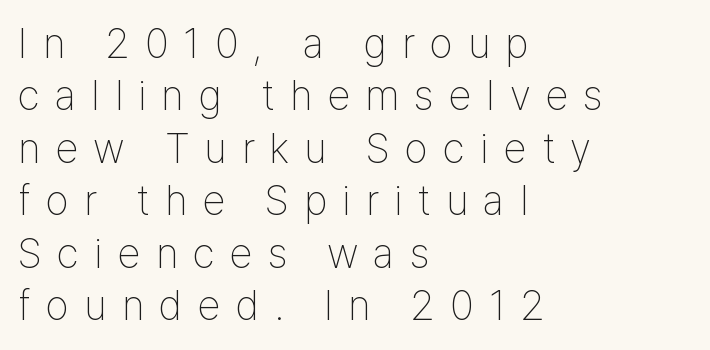
The image shows 42 px thin, condensed sans-serif type, upright; set left-aligned, normal line spacing (1.25x), unusually wide letter spacing (+0.36 em), not underlined; low stroke contrast and a medium x-height.
